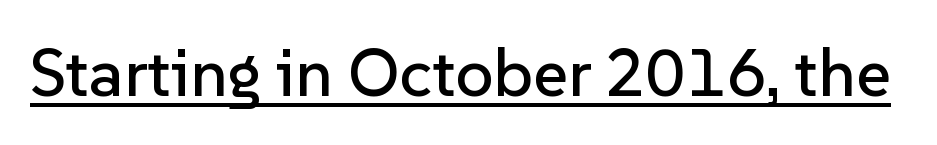
The image shows 67 px sans-serif type, upright; set normal letter spacing, underlined; low stroke contrast and a medium x-height.
